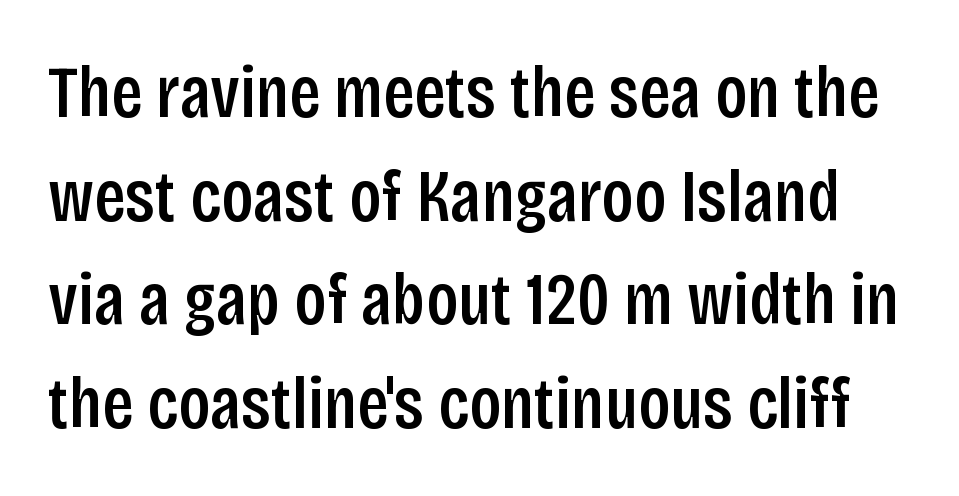
I'd call this a sans setting — the letters go barefoot. Clear beneath every line of the passage. Posture: upright roman. The typesetting leans somewhat heavy: a semibold.
